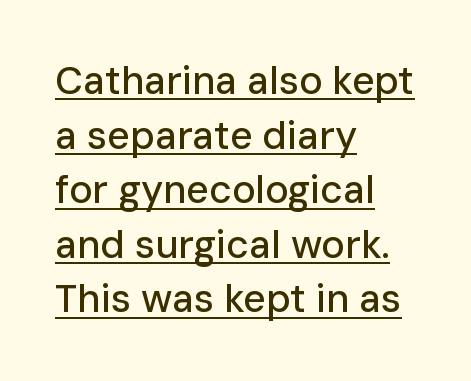
Q: Is the text italic (slanted)? A: No, it is upright.
Q: Is the typeface a serif or a sans-serif typeface? A: Sans-serif.
Q: Is the text underlined? A: Yes.
Q: How is the paragraph aligned? A: Left-aligned.
Q: Is the spacing between letters normal or unusually wide? A: Normal.
Q: Is the spacing between lines tight, normal or loose? A: Normal.
Q: Width (condensed, normal, or wide)? A: Normal.
Q: Stroke contrast? A: Low.
Q: x-height? A: Medium.
Q: Monospaced? A: No.
